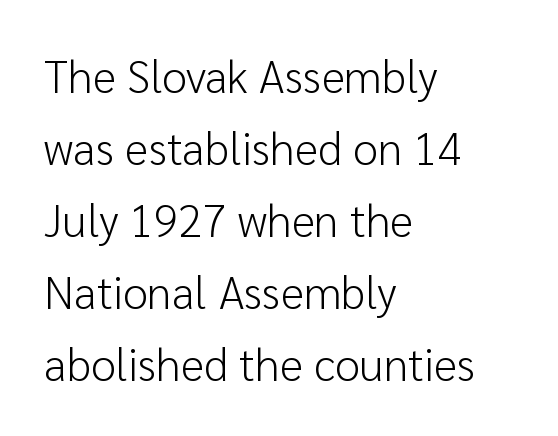
{"serif": "no", "italic": "no", "bold": "no", "weight": "light", "width": "normal", "stroke_contrast": "low", "x_height": "medium", "monospaced": "no", "underline": "no", "align": "left", "line_spacing": "normal", "line_spacing_ratio": 1.6, "letter_spacing": "normal", "letter_spacing_em": 0.0, "glyph_px": 45}
